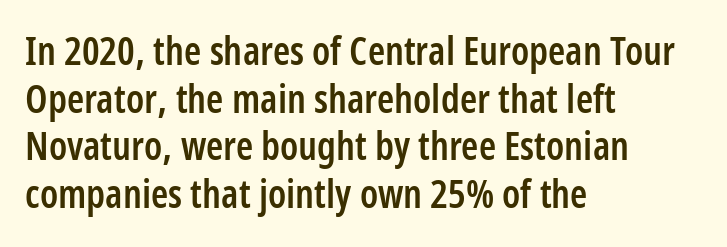
Q: Is the text bold? A: Semi-bold.
Q: Is the text italic (slanted)? A: No, it is upright.
Q: Is the typeface a serif or a sans-serif typeface? A: Sans-serif.
Q: Is the text underlined? A: No.
Q: How is the paragraph aligned? A: Left-aligned.
Q: Is the spacing between letters normal or unusually wide? A: Normal.
Q: Width (condensed, normal, or wide)? A: Condensed.
Q: Stroke contrast? A: Low.
Q: x-height? A: Medium.
Q: Monospaced? A: No.
